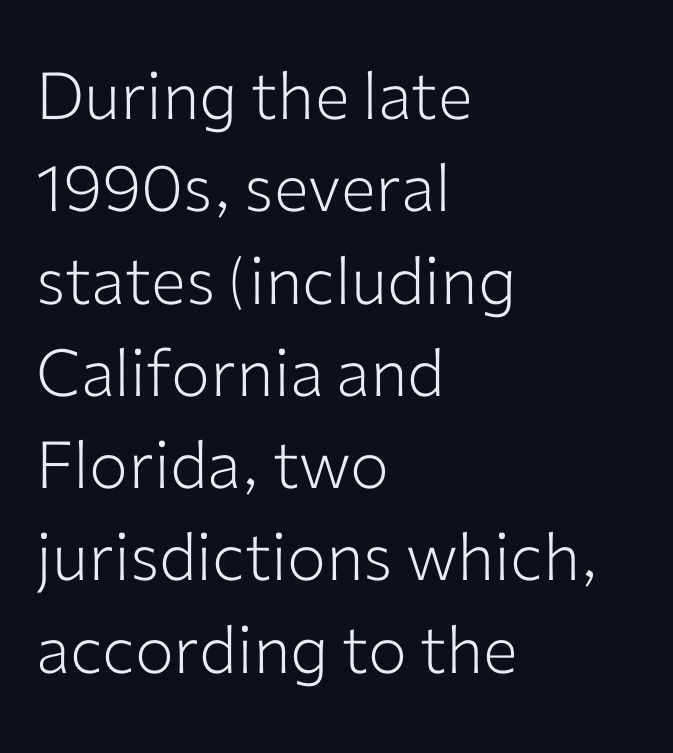
Q: Is the text bold? A: No.
Q: Is the text italic (slanted)? A: No, it is upright.
Q: Is the typeface a serif or a sans-serif typeface? A: Sans-serif.
Q: Is the text underlined? A: No.
Q: How is the paragraph aligned? A: Left-aligned.
Q: Is the spacing between letters normal or unusually wide? A: Normal.
Q: Is the spacing between lines tight, normal or loose? A: Normal.
Q: Width (condensed, normal, or wide)? A: Normal.
Q: Stroke contrast? A: Low.
Q: x-height? A: Medium.
Q: Monospaced? A: No.
